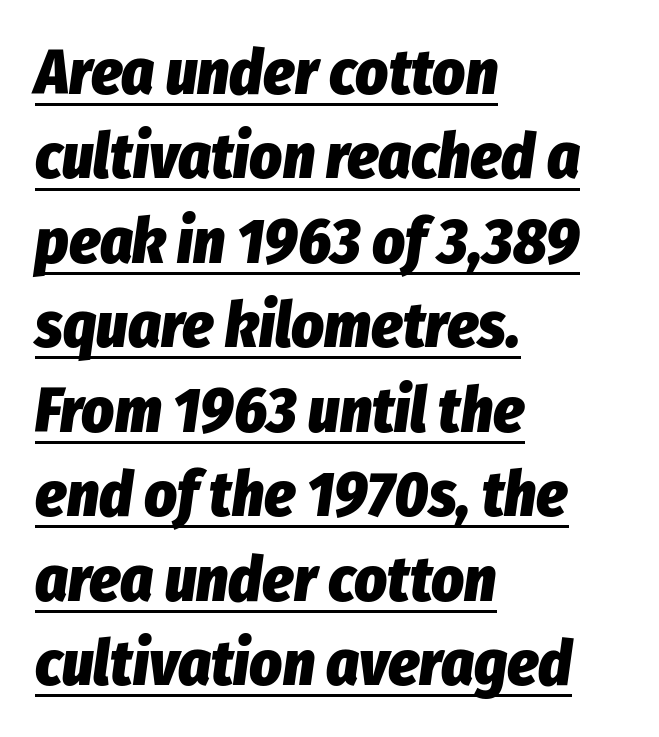
The image shows 63 px heavy, condensed type, italic (leaning right); set left-aligned, normal line spacing (1.34x), normal letter spacing, underlined; low stroke contrast and a medium x-height.
